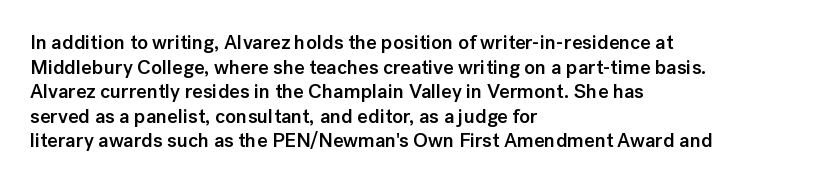
The image shows 20 px text type, upright; set left-aligned, line spacing 1.23x, normal letter spacing, not underlined.
